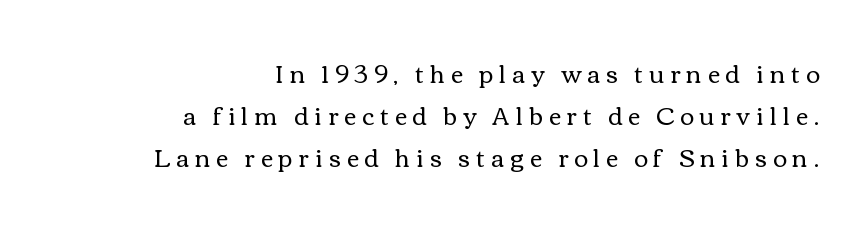
The image shows 24 px text type, upright; set right-aligned, line spacing 1.74x, unusually wide letter spacing (+0.25 em), not underlined.
